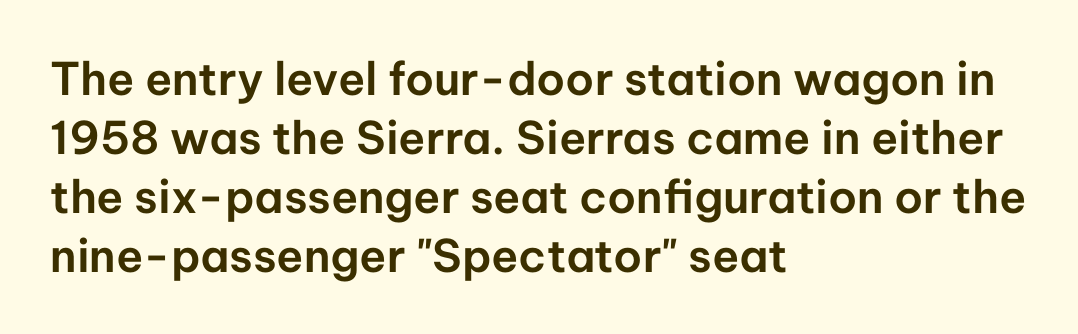
The image shows 45 px sans-serif type, upright; set left-aligned, normal line spacing (1.31x), normal letter spacing, not underlined; low stroke contrast and a medium x-height.
